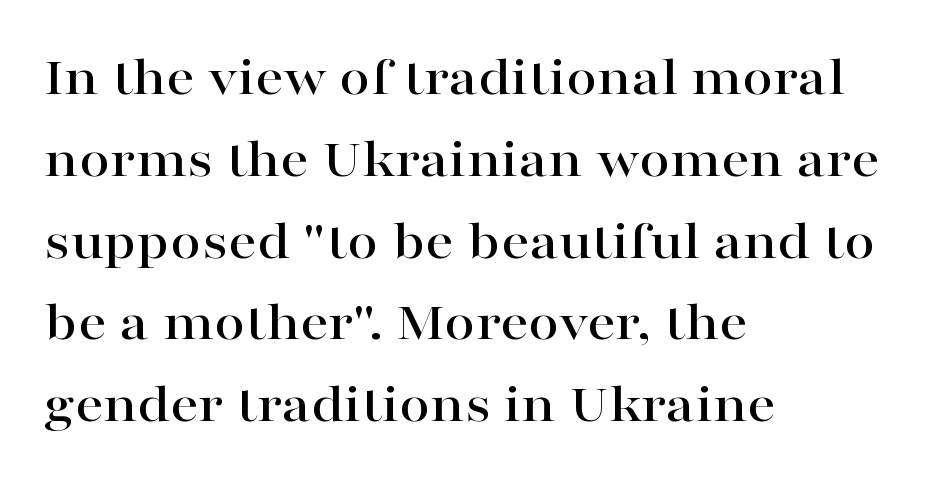
Q: Is the text italic (slanted)? A: No, it is upright.
Q: Is the typeface a serif or a sans-serif typeface? A: Serif.
Q: Is the text underlined? A: No.
Q: How is the paragraph aligned? A: Left-aligned.
Q: Is the spacing between letters normal or unusually wide? A: Normal.
Q: Is the spacing between lines tight, normal or loose? A: Normal.
Q: Width (condensed, normal, or wide)? A: Wide.
Q: Stroke contrast? A: High.
Q: x-height? A: Medium.
Q: Monospaced? A: No.
